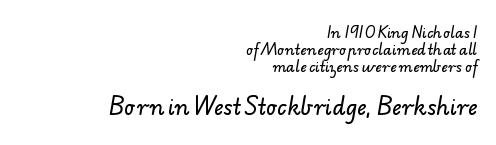
Line ends are locked; line starts wander. The face used here is rendered with its standard letterfit. The block sitting lower on the canvas is the one with enlarged characters. Check the space under the baseline: it is left empty.
